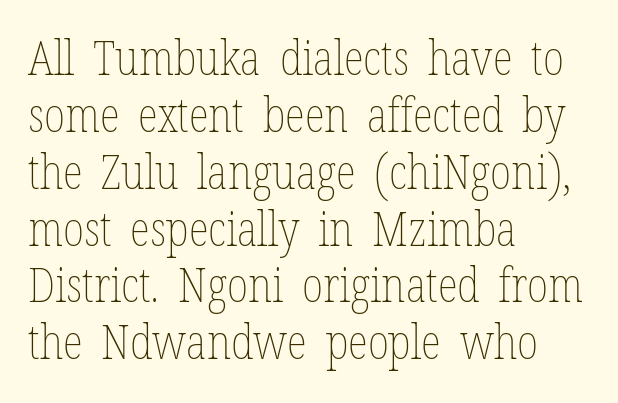
Looks like regular typesetting: each glyph gets only the width it needs. There is no visible air inserted between adjacent glyphs. The typesetting does not lean heavy: it is not bold. Each row of text sits above clean, open space. The passage is arranged the way most books set body copy — flush left. Quick note: not italic, upright.
